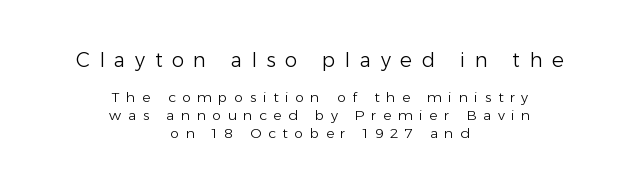
The image shows 20 px text type, upright; set centered, normal line spacing (1.29x), unusually wide letter spacing (+0.47 em), not underlined; the first (top) block is 1.43x larger.
